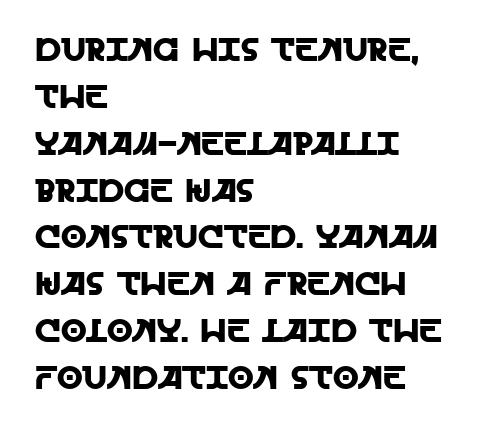
Q: Is the text italic (slanted)? A: No, it is upright.
Q: Is the typeface a serif or a sans-serif typeface? A: Sans-serif.
Q: Is the text underlined? A: No.
Q: How is the paragraph aligned? A: Left-aligned.
Q: Is the spacing between letters normal or unusually wide? A: Normal.
Q: Is the spacing between lines tight, normal or loose? A: Normal.
Q: Width (condensed, normal, or wide)? A: Normal.
Q: x-height? A: Large.
Q: Monospaced? A: No.
